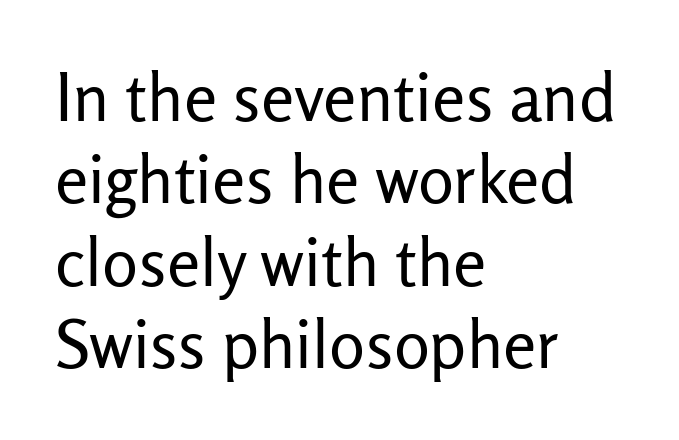
Q: Is the text bold? A: No.
Q: Is the text italic (slanted)? A: No, it is upright.
Q: Is the typeface a serif or a sans-serif typeface? A: Sans-serif.
Q: Is the text underlined? A: No.
Q: How is the paragraph aligned? A: Left-aligned.
Q: Is the spacing between letters normal or unusually wide? A: Normal.
Q: Width (condensed, normal, or wide)? A: Normal.
Q: Stroke contrast? A: Low.
Q: x-height? A: Medium.
Q: Monospaced? A: No.
